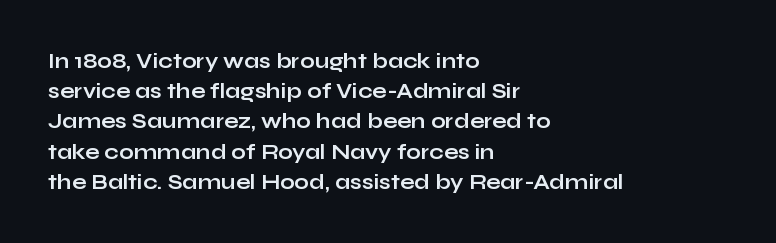
Emphasis by weight is at full strength: bold. Compared with typical body copy, the letter spacing here is the same. The passage shown is not underscored anywhere. Each new line begins a customary step beneath the previous one.
